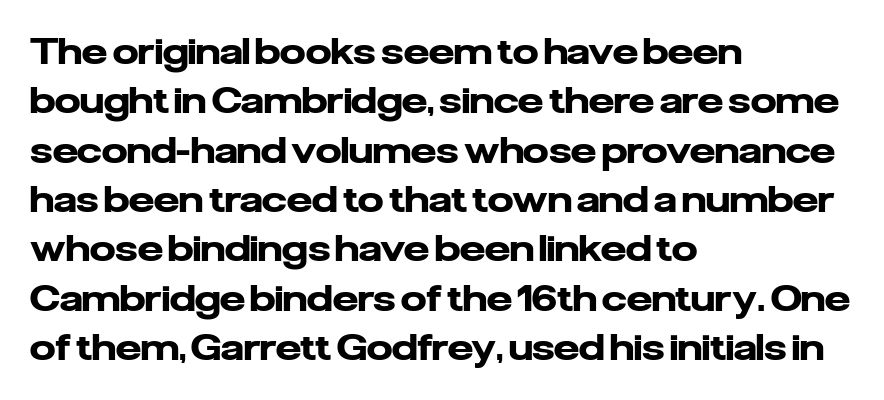
Regular leading. Does the lettering tilt? It doesn't — this is upright. Here the designer chose a conventional face with non-uniform glyph widths. Characters follow at the spacing the type designer built in. The baseline area is clear. The paragraph shown leans on its left margin.
